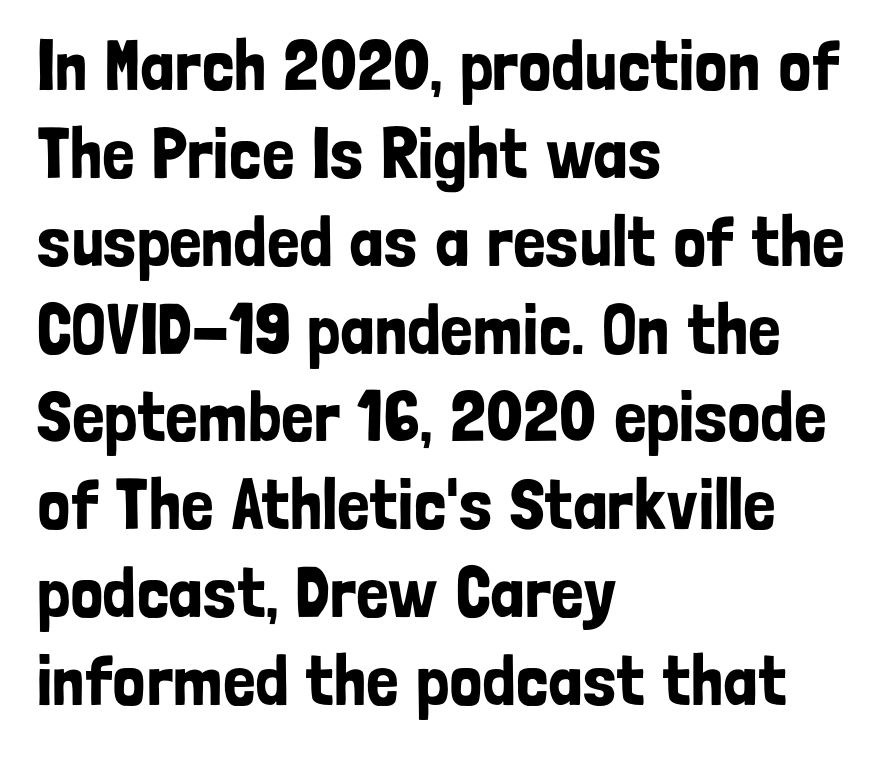
Q: Is the text italic (slanted)? A: No, it is upright.
Q: Is the typeface a serif or a sans-serif typeface? A: Sans-serif.
Q: Is the text underlined? A: No.
Q: How is the paragraph aligned? A: Left-aligned.
Q: Is the spacing between letters normal or unusually wide? A: Normal.
Q: Width (condensed, normal, or wide)? A: Condensed.
Q: Stroke contrast? A: Low.
Q: x-height? A: Medium.
Q: Monospaced? A: No.
